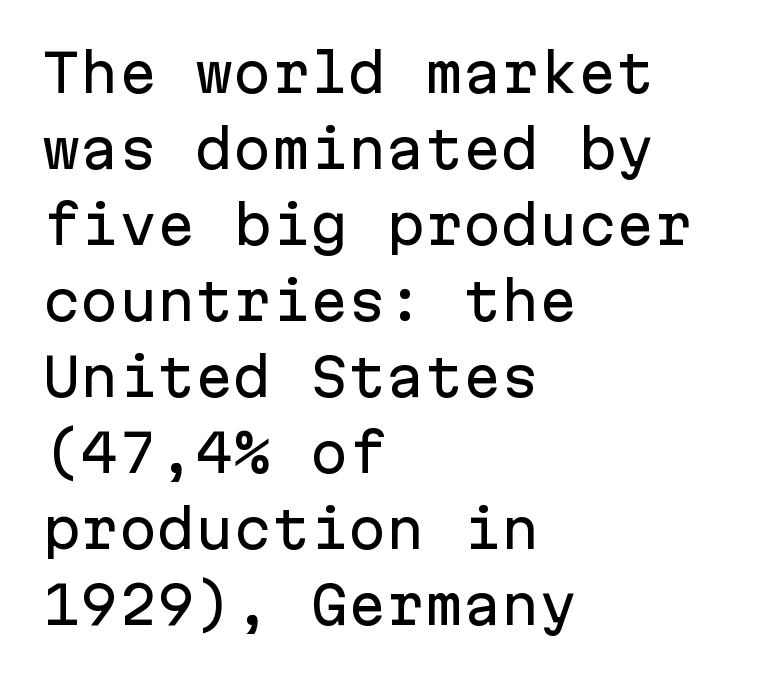
If you drew a line through each stem, it would be perfectly vertical. The letters carry no serifs — their stems end cleanly without finishing strokes. Looks like terminal output: every glyph gets an equal slot. A classic flush-left, rag-right setting is used for this passage. The gaps between neighbouring characters are ordinary and unremarkable.
